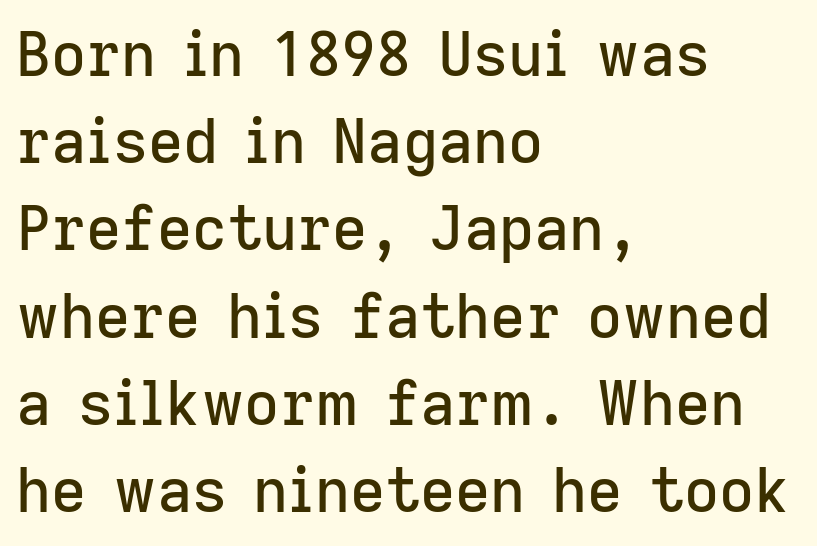
Beneath every word, the page is bare. Each letter's strokes conclude bluntly, with no projecting serifs. The lettering holds an erect, upright posture throughout. Nothing unusual about the tracking: characters are spaced as the font intends. Visually the block forms a straight wall on the left and a jagged coastline on the right. The rendering uses natural spacing where letterforms have individual widths.
